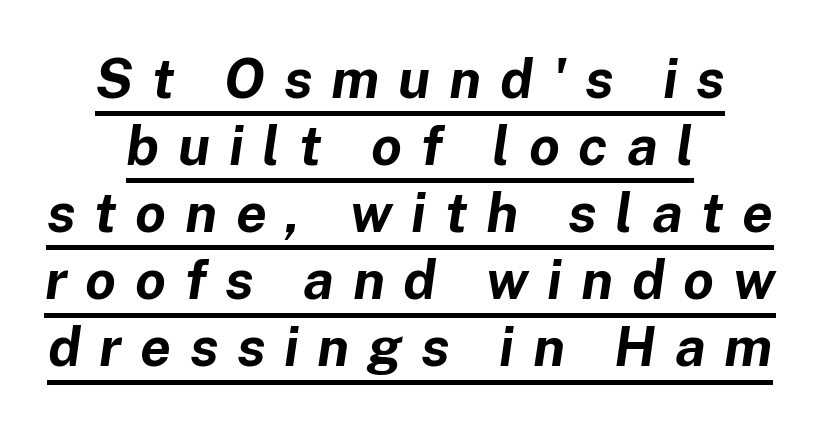
{"italic": "yes", "lean": "right", "slant_degrees": 8, "bold": "yes", "weight": "bold", "width": "normal", "stroke_contrast": "low", "x_height": "medium", "monospaced": "no", "underline": "yes", "align": "center", "line_spacing_ratio": 1.22, "letter_spacing": "wide", "letter_spacing_em": 0.34, "glyph_px": 55}
